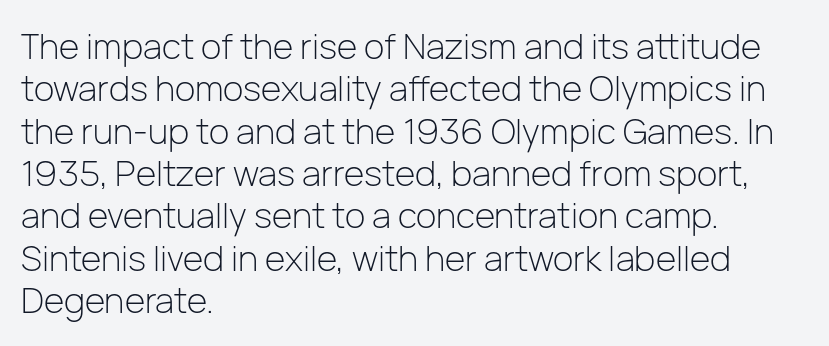
Q: Is the text bold? A: No.
Q: Is the text italic (slanted)? A: No, it is upright.
Q: Is the typeface a serif or a sans-serif typeface? A: Sans-serif.
Q: Is the text underlined? A: No.
Q: How is the paragraph aligned? A: Left-aligned.
Q: Is the spacing between letters normal or unusually wide? A: Normal.
Q: Width (condensed, normal, or wide)? A: Normal.
Q: Stroke contrast? A: Low.
Q: x-height? A: Medium.
Q: Monospaced? A: No.
